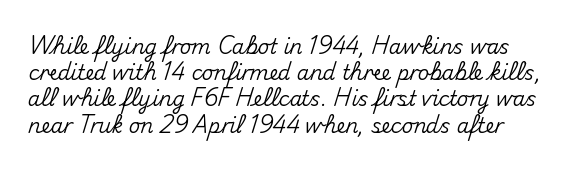
{"underline": "no", "line_spacing": "normal", "line_spacing_ratio": 1.31, "letter_spacing": "normal", "letter_spacing_em": 0.0, "glyph_px": 20}
